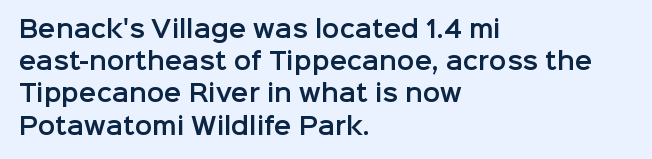
{"italic": "no", "underline": "no", "align": "left", "line_spacing": "normal", "line_spacing_ratio": 1.4, "letter_spacing": "normal", "letter_spacing_em": 0.0, "glyph_px": 23}
